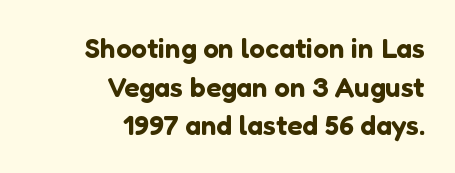
Q: Is the text italic (slanted)? A: No, it is upright.
Q: Is the typeface a serif or a sans-serif typeface? A: Sans-serif.
Q: Is the text underlined? A: No.
Q: How is the paragraph aligned? A: Right-aligned.
Q: Is the spacing between letters normal or unusually wide? A: Normal.
Q: Is the spacing between lines tight, normal or loose? A: Normal.
Q: Width (condensed, normal, or wide)? A: Normal.
Q: Stroke contrast? A: Low.
Q: x-height? A: Medium.
Q: Monospaced? A: No.
